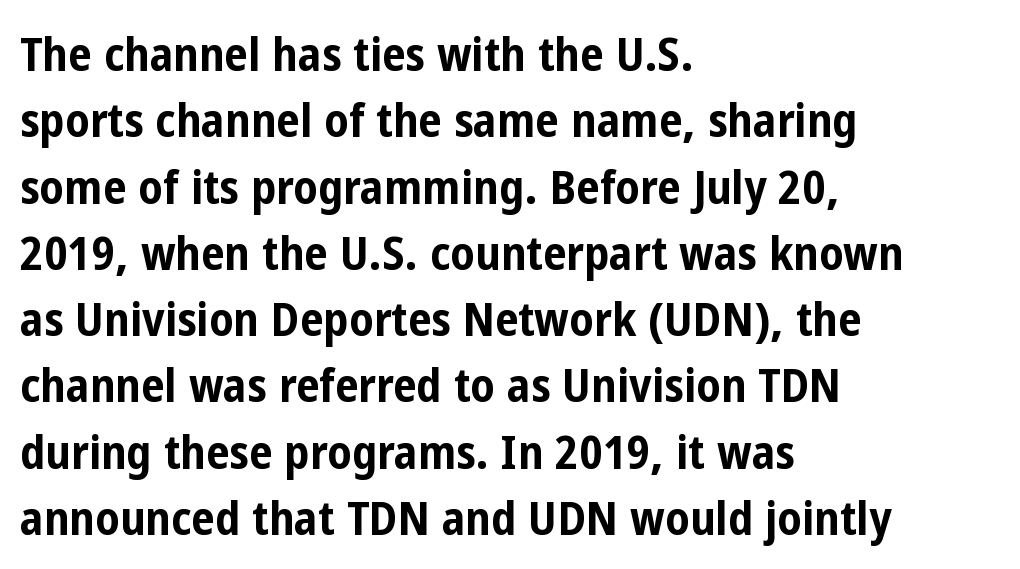
The image shows 47 px bold, condensed sans-serif type, upright; set left-aligned, normal line spacing (1.41x), normal letter spacing, not underlined; low stroke contrast and a medium x-height.
